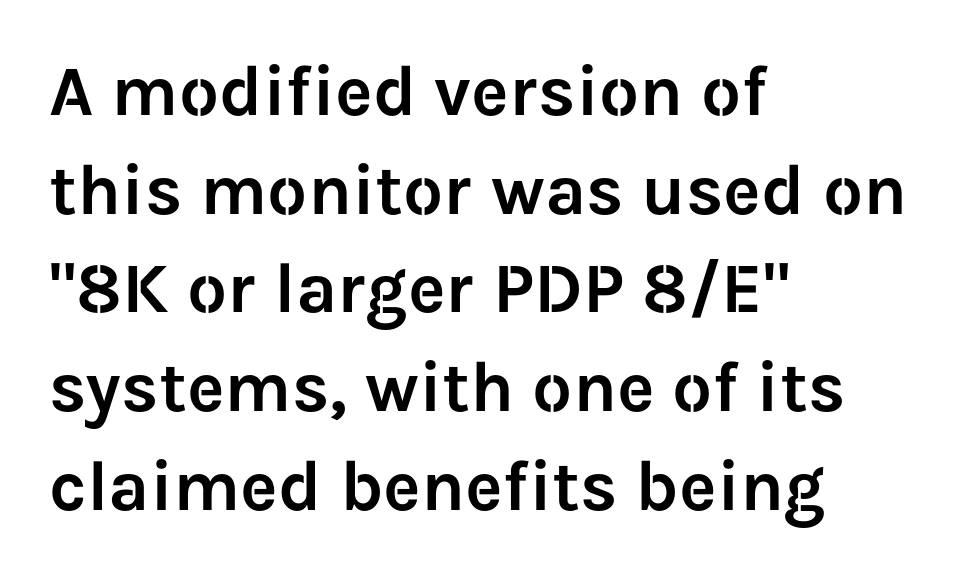
Q: Is the text italic (slanted)? A: No, it is upright.
Q: Is the typeface a serif or a sans-serif typeface? A: Sans-serif.
Q: Is the text underlined? A: No.
Q: How is the paragraph aligned? A: Left-aligned.
Q: Is the spacing between letters normal or unusually wide? A: Normal.
Q: Is the spacing between lines tight, normal or loose? A: Normal.
Q: Width (condensed, normal, or wide)? A: Normal.
Q: Stroke contrast? A: Low.
Q: x-height? A: Medium.
Q: Monospaced? A: No.
